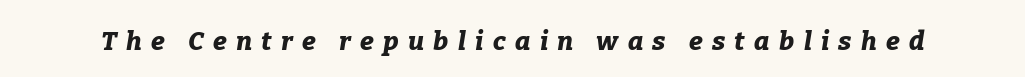
Q: Is the text bold? A: Yes.
Q: Is the text italic (slanted)? A: Yes, it leans right by about 9 degrees.
Q: Is the text underlined? A: No.
Q: Is the spacing between letters normal or unusually wide? A: Unusually wide.
